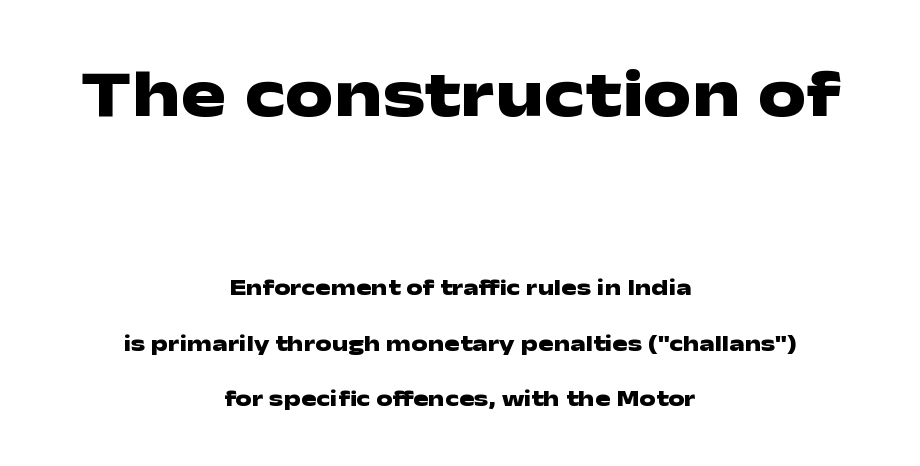
{"serif": "no", "italic": "no", "bold": "yes", "weight": "heavy", "width": "wide", "stroke_contrast": "low", "x_height": "medium", "monospaced": "no", "underline": "no", "align": "center", "line_spacing": "loose", "line_spacing_ratio": 2.43, "letter_spacing": "normal", "letter_spacing_em": 0.0, "larger_block": "first", "size_ratio": 2.96, "glyph_px": 68}
